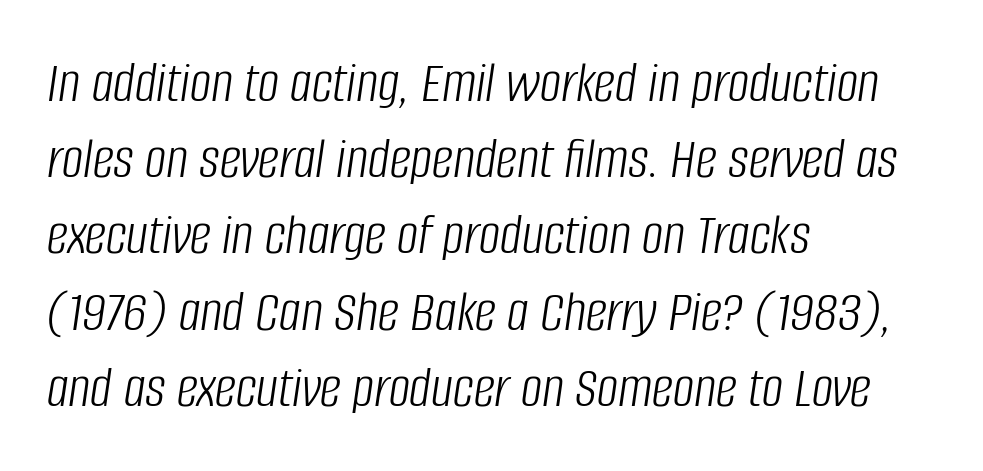
{"italic": "yes", "lean": "right", "slant_degrees": 8, "bold": "no", "weight": "light", "width": "condensed", "stroke_contrast": "low", "x_height": "large", "monospaced": "no", "underline": "no", "align": "left", "line_spacing": "normal", "line_spacing_ratio": 1.27, "letter_spacing": "normal", "letter_spacing_em": 0.0, "glyph_px": 60}
